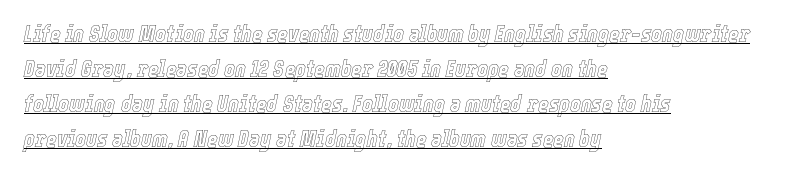
{"italic": "yes", "lean": "right", "slant_degrees": 12, "underline": "yes", "align": "left", "line_spacing": "normal", "line_spacing_ratio": 1.52, "letter_spacing": "normal", "letter_spacing_em": 0.0, "glyph_px": 23}
